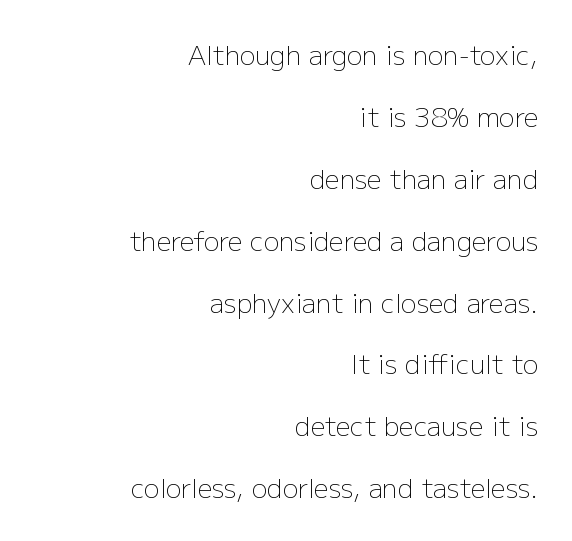
Clear beneath every line of the passage. Every stem runs plumb, perpendicular to the baseline. Compared with typical body copy, the letter spacing here is the same. The letterforms sit at book weight or below. Short and long lines alike share a common ending point at right. Notice the wide empty band between every row — that's loose leading.
